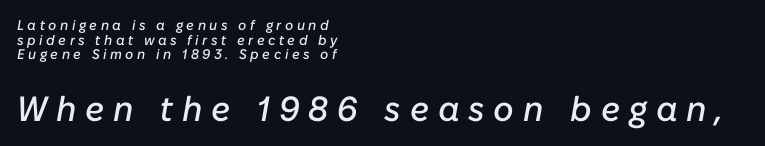
The image shows 35 px text type, italic (leaning right); set left-aligned, tight line spacing (1.05x), unusually wide letter spacing (+0.25 em), not underlined; the second (bottom) block is 2.5x larger; low stroke contrast and a medium x-height.
